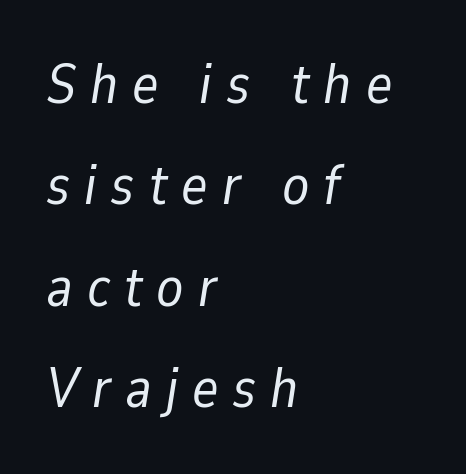
Q: Is the text bold? A: No.
Q: Is the text italic (slanted)? A: Yes, it leans right by about 9 degrees.
Q: Is the text underlined? A: No.
Q: How is the paragraph aligned? A: Left-aligned.
Q: Is the spacing between letters normal or unusually wide? A: Unusually wide.
Q: Width (condensed, normal, or wide)? A: Normal.
Q: Stroke contrast? A: Low.
Q: x-height? A: Medium.
Q: Monospaced? A: No.
